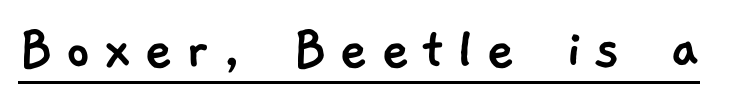
These lines are rendered in a variable-pitch font. The string is rendered with underlining switched on. What kind of face is this? One without serifs — a sans.
